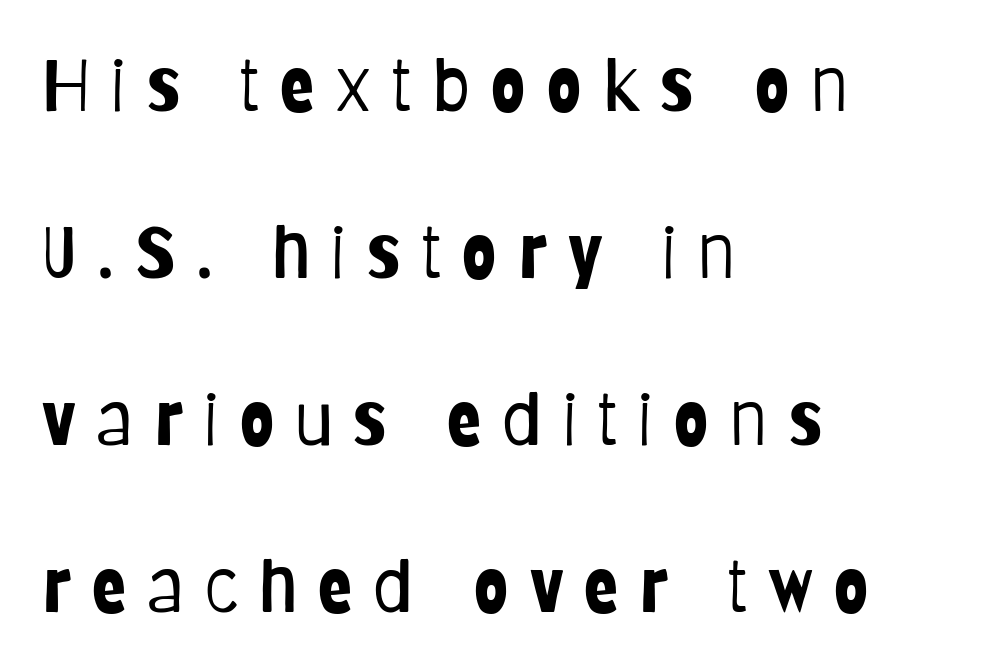
The image shows 71 px light, condensed sans-serif type, upright; set left-aligned, loose line spacing (2.35x), unusually wide letter spacing (+0.29 em), not underlined; low stroke contrast and a large x-height.
